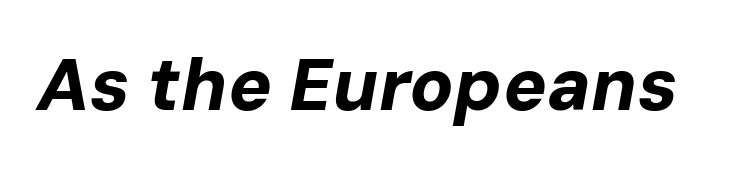
The image shows 73 px bold type, italic (leaning right); set normal letter spacing, not underlined; low stroke contrast and a medium x-height.
